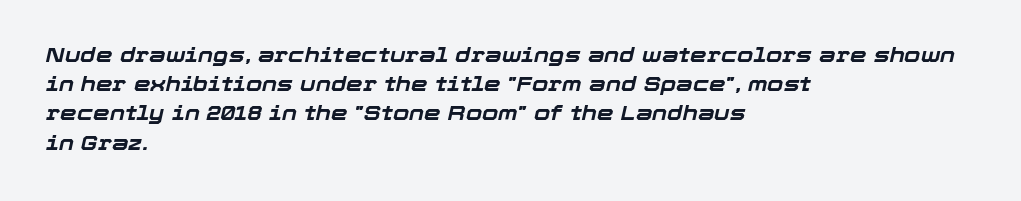
Q: Is the text bold? A: Yes.
Q: Is the text italic (slanted)? A: Yes, it leans right by about 12 degrees.
Q: Is the text underlined? A: No.
Q: How is the paragraph aligned? A: Left-aligned.
Q: Is the spacing between letters normal or unusually wide? A: Normal.
Q: Is the spacing between lines tight, normal or loose? A: Normal.
